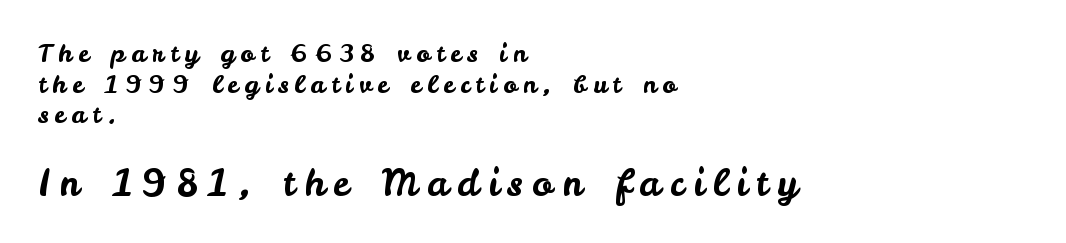
Does the bottom block carry the larger type? Yes, it does. Font category for this specimen: sans-serif. Type without underlining. Display-style spreading of the glyphs; the letterfit is very open. Is this a fixed-width face? No — the glyphs have proportional, varying widths.
